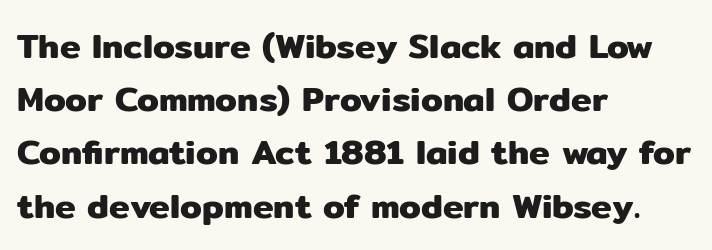
Successive baselines arrive at the customary interval. Stroke terminals: plain, sans-serif. Proportional: the letters do not fall into vertical columns. The line texture is even and compact thanks to regular tracking.
